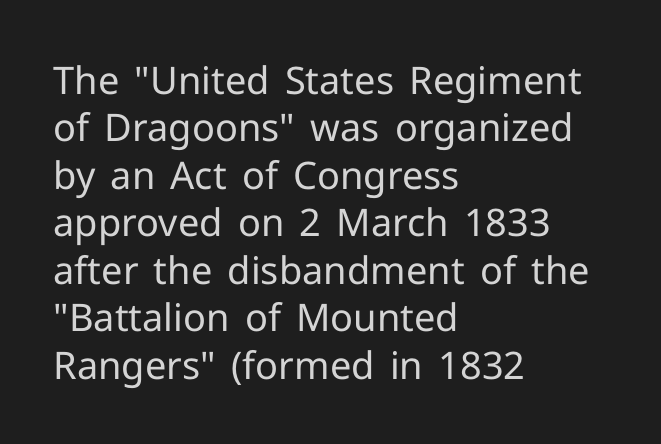
{"serif": "no", "italic": "no", "bold": "no", "weight": "regular", "width": "normal", "stroke_contrast": "low", "x_height": "medium", "monospaced": "no", "underline": "no", "align": "left", "line_spacing": "normal", "line_spacing_ratio": 1.25, "letter_spacing": "normal", "letter_spacing_em": 0.0, "glyph_px": 38}
